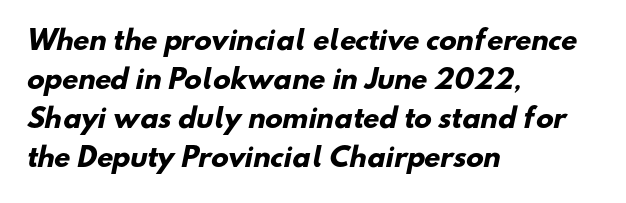
The image shows 26 px bold type; set left-aligned, normal line spacing (1.5x), normal letter spacing, not underlined.
